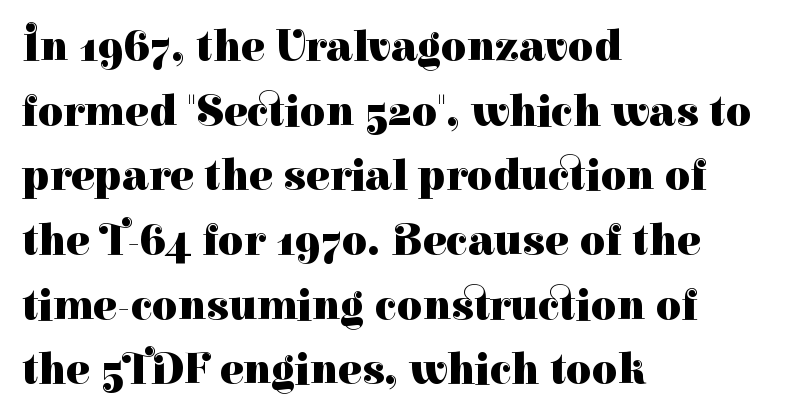
The image shows 44 px heavy serif type, upright; set left-aligned, normal line spacing (1.47x), normal letter spacing, not underlined; high stroke contrast and a medium x-height.
